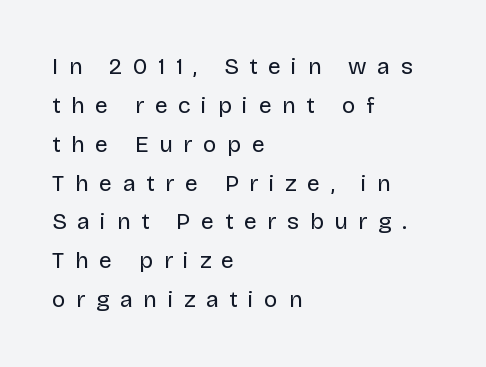
Q: Is the text bold? A: No.
Q: Is the text italic (slanted)? A: No, it is upright.
Q: Is the text underlined? A: No.
Q: How is the paragraph aligned? A: Left-aligned.
Q: Is the spacing between letters normal or unusually wide? A: Unusually wide.
Q: Is the spacing between lines tight, normal or loose? A: Normal.
